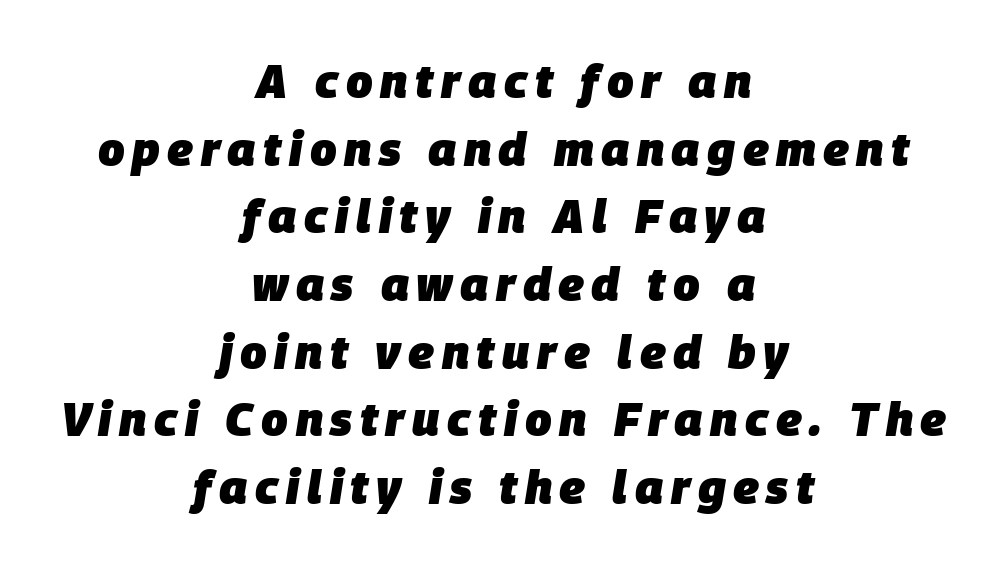
Q: Is the text bold? A: Yes.
Q: Is the text italic (slanted)? A: Yes, it leans right by about 9 degrees.
Q: Is the text underlined? A: No.
Q: How is the paragraph aligned? A: Centered.
Q: Is the spacing between lines tight, normal or loose? A: Normal.
Q: Width (condensed, normal, or wide)? A: Normal.
Q: Stroke contrast? A: Low.
Q: x-height? A: Large.
Q: Monospaced? A: No.
